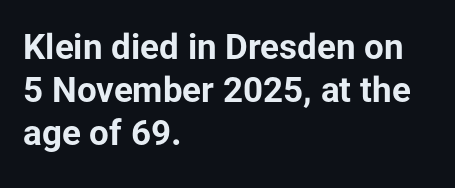
The image shows 35 px bold sans-serif type, upright; set left-aligned, line spacing 1.23x, normal letter spacing, not underlined; low stroke contrast and a medium x-height.
